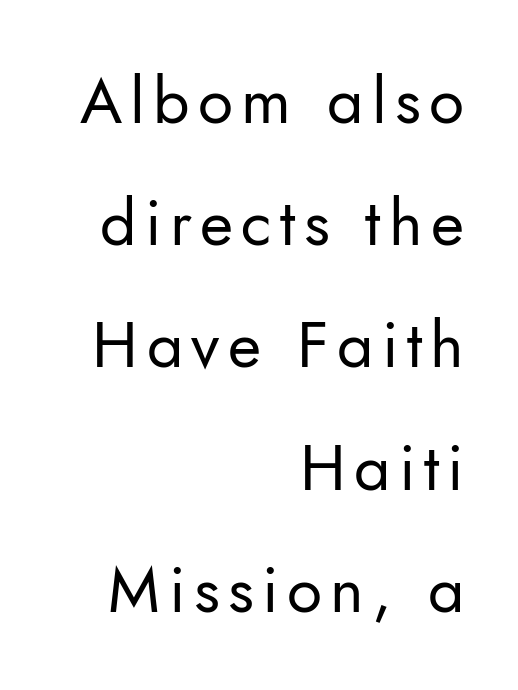
Vertical strokes here are truly vertical. Plain, unruled lines of type. No extra ink here — the face is not bold. Each letter keeps its own natural width here, so spacing adapts to shape. Quick note: interline space is abundant.
